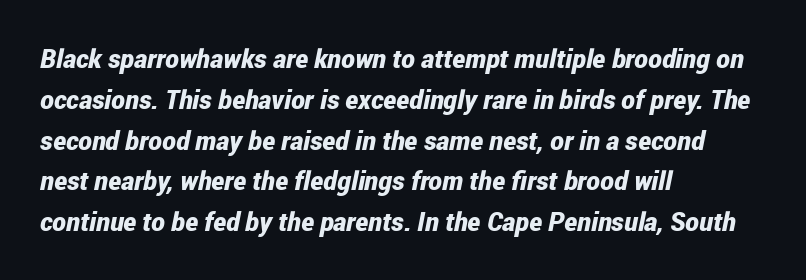
Q: Is the text bold? A: Yes.
Q: Is the text italic (slanted)? A: Yes, it leans right by about 12 degrees.
Q: Is the text underlined? A: No.
Q: How is the paragraph aligned? A: Left-aligned.
Q: Is the spacing between letters normal or unusually wide? A: Normal.
Q: Is the spacing between lines tight, normal or loose? A: Normal.
